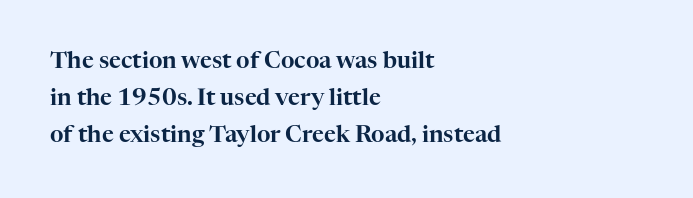
The image shows 23 px text type, upright; set left-aligned, normal line spacing (1.6x), normal letter spacing, not underlined.
